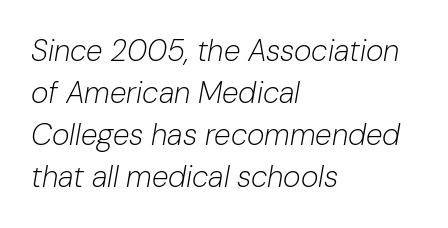
Q: Is the text bold? A: No.
Q: Is the text italic (slanted)? A: Yes, it leans right by about 10 degrees.
Q: Is the text underlined? A: No.
Q: How is the paragraph aligned? A: Left-aligned.
Q: Is the spacing between letters normal or unusually wide? A: Normal.
Q: Is the spacing between lines tight, normal or loose? A: Normal.
Q: Width (condensed, normal, or wide)? A: Normal.
Q: Stroke contrast? A: Low.
Q: x-height? A: Medium.
Q: Monospaced? A: No.
